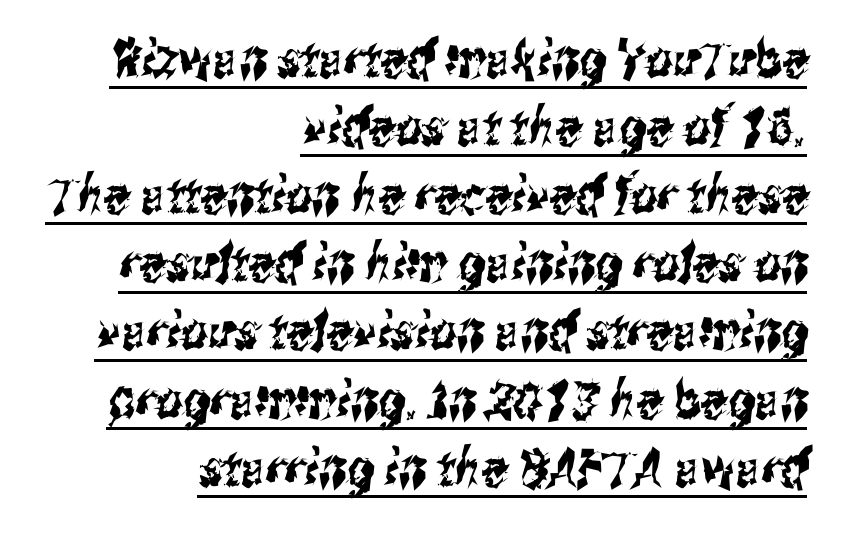
The typeface chosen for these lines omits serifs. Proportional: the letters do not fall into vertical columns. Regular leading. These lines are set flush right with a ragged left edge. This sample carries an underscore along the baseline area. Words appear dense and cohesive because spacing is normal.
